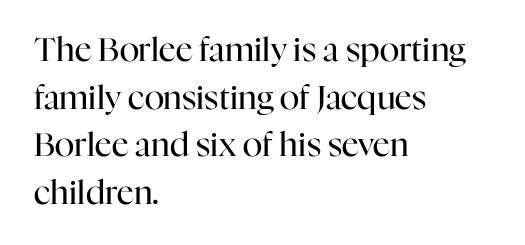
{"serif": "yes", "italic": "no", "bold": "no", "weight": "regular", "width": "normal", "stroke_contrast": "high", "x_height": "medium", "monospaced": "no", "underline": "no", "align": "left", "line_spacing": "normal", "line_spacing_ratio": 1.44, "letter_spacing": "normal", "letter_spacing_em": 0.0, "glyph_px": 33}
